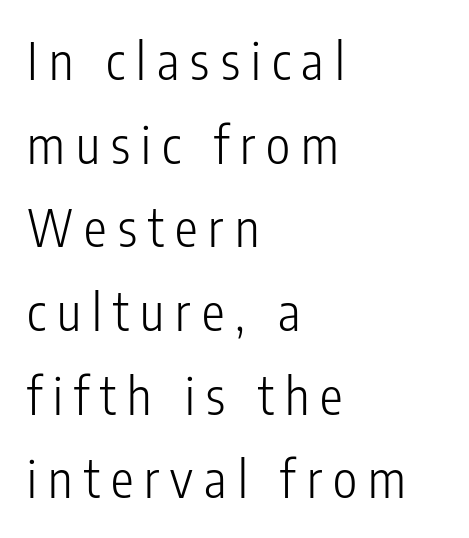
{"serif": "no", "italic": "no", "bold": "no", "weight": "light", "width": "condensed", "stroke_contrast": "low", "x_height": "medium", "monospaced": "no", "underline": "no", "align": "left", "line_spacing": "normal", "line_spacing_ratio": 1.64, "letter_spacing": "wide", "letter_spacing_em": 0.22, "glyph_px": 51}
